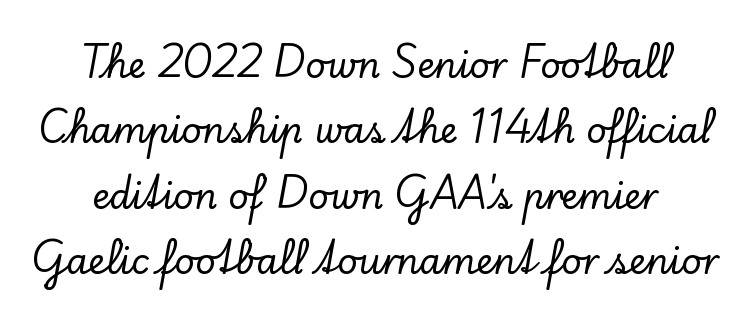
Q: Is the text italic (slanted)? A: Yes.
Q: Is the typeface a serif or a sans-serif typeface? A: Serif.
Q: Is the text underlined? A: No.
Q: How is the paragraph aligned? A: Centered.
Q: Is the spacing between letters normal or unusually wide? A: Normal.
Q: Width (condensed, normal, or wide)? A: Normal.
Q: Stroke contrast? A: Low.
Q: x-height? A: Small.
Q: Monospaced? A: No.
